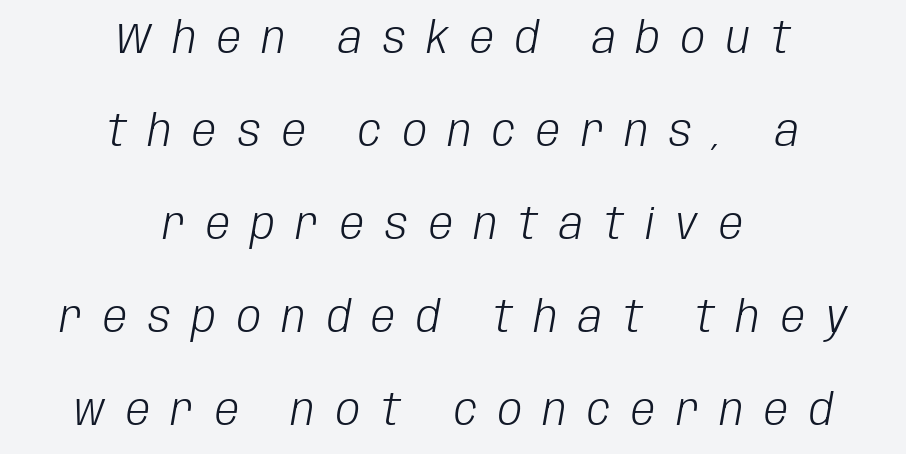
Q: Is the text bold? A: No.
Q: Is the text italic (slanted)? A: Yes, it leans right by about 10 degrees.
Q: Is the text underlined? A: No.
Q: How is the paragraph aligned? A: Centered.
Q: Is the spacing between letters normal or unusually wide? A: Unusually wide.
Q: Is the spacing between lines tight, normal or loose? A: Loose.
Q: Width (condensed, normal, or wide)? A: Condensed.
Q: Stroke contrast? A: Low.
Q: x-height? A: Large.
Q: Monospaced? A: No.
